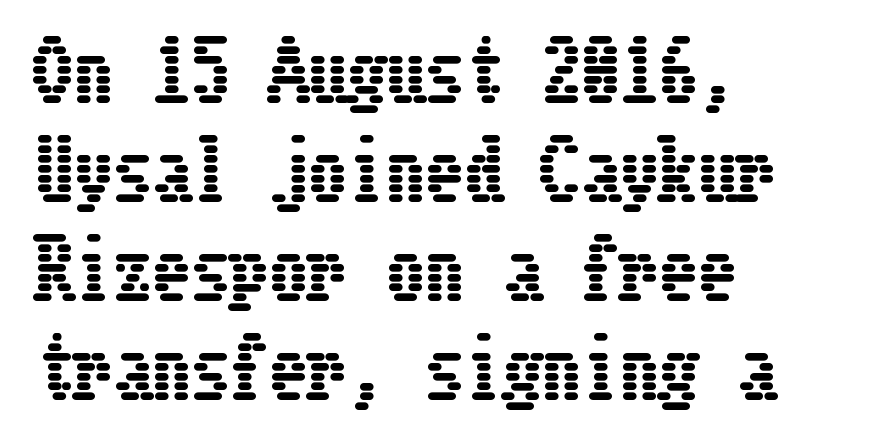
The image shows 78 px condensed type, upright; set left-aligned, normal line spacing (1.27x), normal letter spacing, not underlined; low stroke contrast and a medium x-height.
